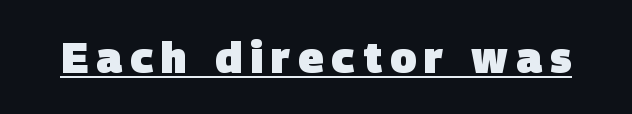
The image shows 43 px heavy sans-serif type; set underlined; low stroke contrast and a large x-height.
